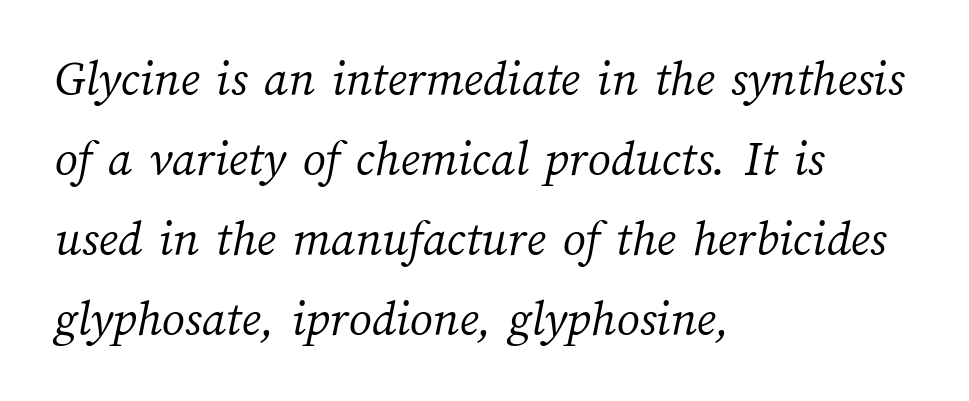
{"bold": "no", "weight": "light", "width": "normal", "stroke_contrast": "medium", "x_height": "medium", "monospaced": "no", "underline": "no", "align": "left", "line_spacing": "normal", "line_spacing_ratio": 1.57, "letter_spacing": "normal", "letter_spacing_em": 0.0, "glyph_px": 51}
